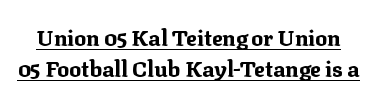
Heavy, bold letterforms. Upright lettering throughout. How are the letters spaced? Ordinarily, with no added tracking. Regular leading.
